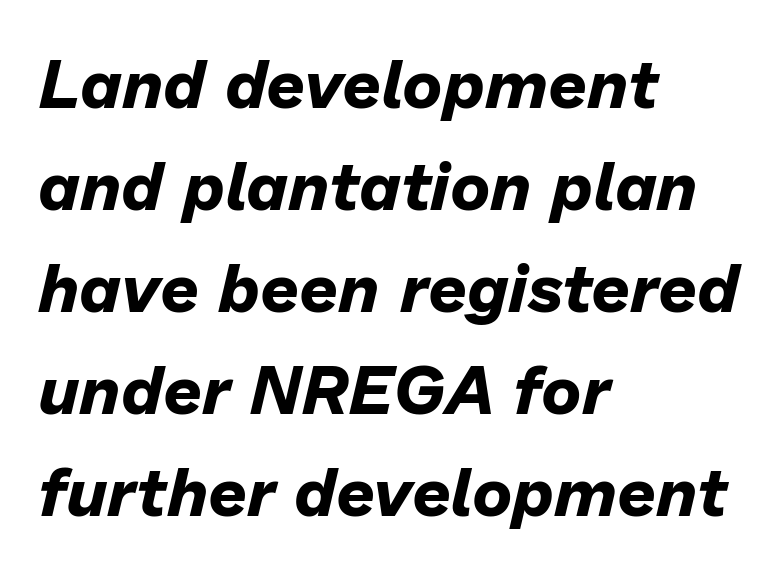
Q: Is the text bold? A: Yes.
Q: Is the text italic (slanted)? A: Yes, it leans right by about 13 degrees.
Q: Is the text underlined? A: No.
Q: How is the paragraph aligned? A: Left-aligned.
Q: Is the spacing between letters normal or unusually wide? A: Normal.
Q: Is the spacing between lines tight, normal or loose? A: Normal.
Q: Width (condensed, normal, or wide)? A: Normal.
Q: Stroke contrast? A: Low.
Q: x-height? A: Medium.
Q: Monospaced? A: No.
